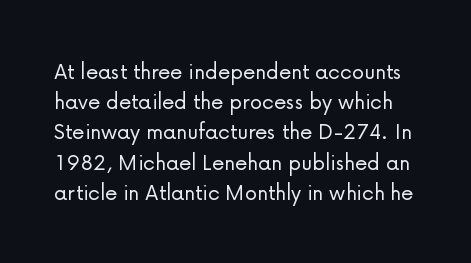
The lettering holds an erect, upright posture throughout. Caption: standard tracking, unaltered. Stroke thickness stays within the range of a standard reading face or lighter. The baseline area is clear.
